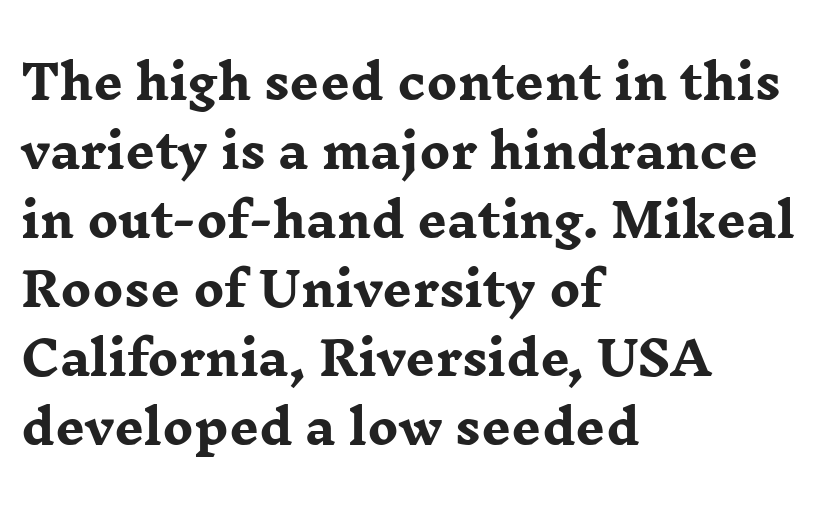
Caption: multi-line text, flush left, ragged right. The face used here has the dense, thick strokes of a bold. Descenders are the only things crossing below the line. Whoever set this chose a conventional vertical rhythm. This sample uses a serif face.
